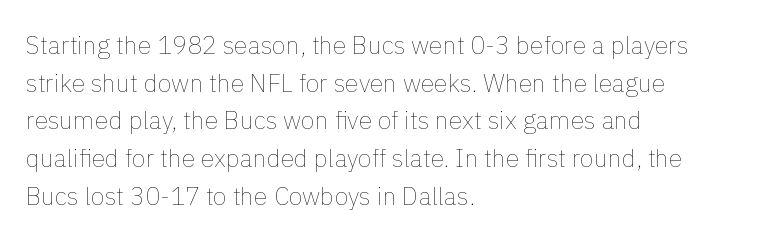
The image shows 25 px text type, upright; set left-aligned, normal line spacing (1.51x), normal letter spacing, not underlined.
